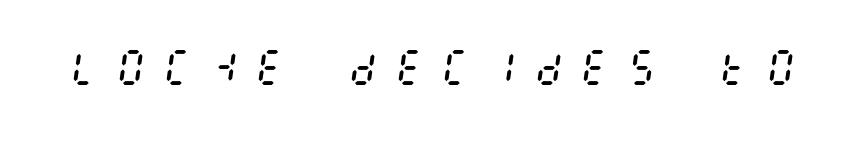
{"italic": "yes", "lean": "right", "slant_degrees": 8, "bold": "no", "weight": "regular", "width": "condensed", "stroke_contrast": "medium", "x_height": "large", "underline": "no", "letter_spacing": "wide", "letter_spacing_em": 0.39, "glyph_px": 39}
